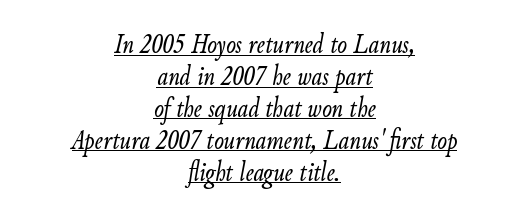
Reading down the block, each line starts at a different indent, mirrored at its end. There is no visible air inserted between adjacent glyphs. Emphasis is given by a line drawn under the lettering. Looking at the ascenders, they clearly lean. The letterforms sit at book weight or below. Looks like regular typesetting: each glyph gets only the width it needs.
